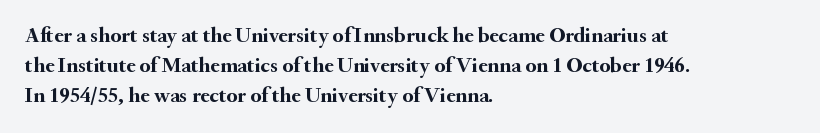
Italic: no, the glyphs are upright roman. Standard letterfit; no display-style spreading of the glyphs. Glance below the letters and you will spot only blank space. Its strokes are broad and dark, the hallmark of bold type.
